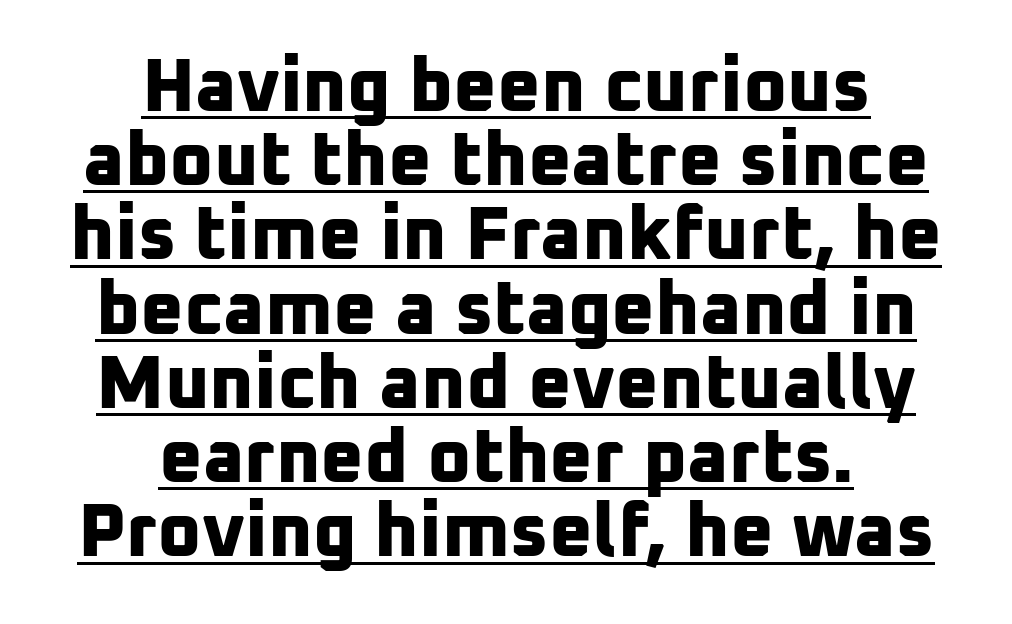
Q: Is the text bold? A: Yes.
Q: Is the typeface a serif or a sans-serif typeface? A: Sans-serif.
Q: Is the text underlined? A: Yes.
Q: How is the paragraph aligned? A: Centered.
Q: Is the spacing between letters normal or unusually wide? A: Normal.
Q: Is the spacing between lines tight, normal or loose? A: Tight.
Q: Width (condensed, normal, or wide)? A: Normal.
Q: Stroke contrast? A: Low.
Q: x-height? A: Medium.
Q: Monospaced? A: No.
